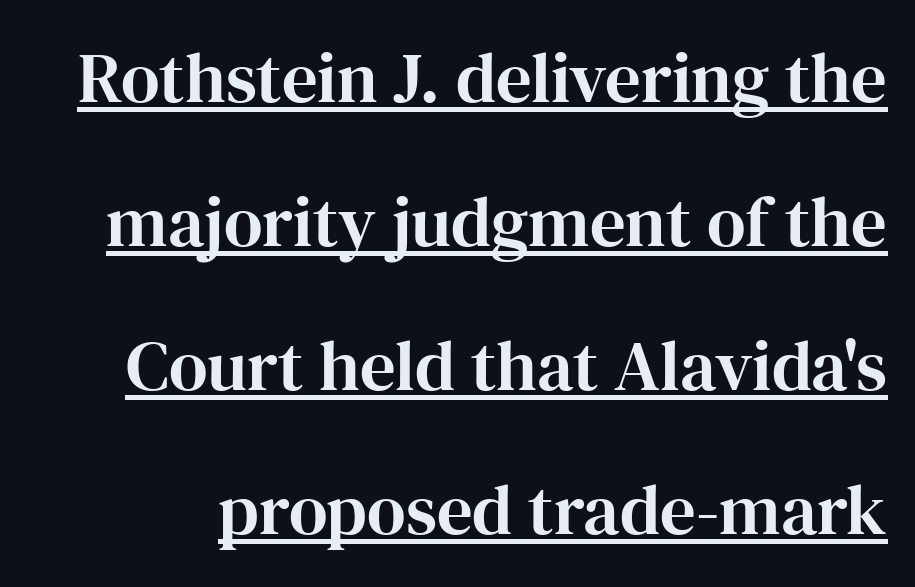
{"serif": "yes", "italic": "no", "width": "normal", "stroke_contrast": "high", "x_height": "medium", "monospaced": "no", "underline": "yes", "line_spacing": "loose", "line_spacing_ratio": 2.03, "letter_spacing": "normal", "letter_spacing_em": 0.0, "glyph_px": 71}
